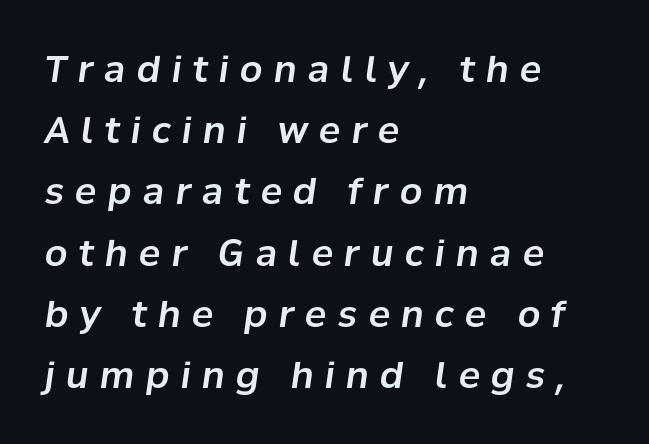
{"italic": "yes", "lean": "right", "slant_degrees": 8, "width": "normal", "stroke_contrast": "low", "x_height": "medium", "monospaced": "no", "underline": "no", "align": "left", "line_spacing": "normal", "line_spacing_ratio": 1.7, "letter_spacing": "wide", "letter_spacing_em": 0.31, "glyph_px": 36}
